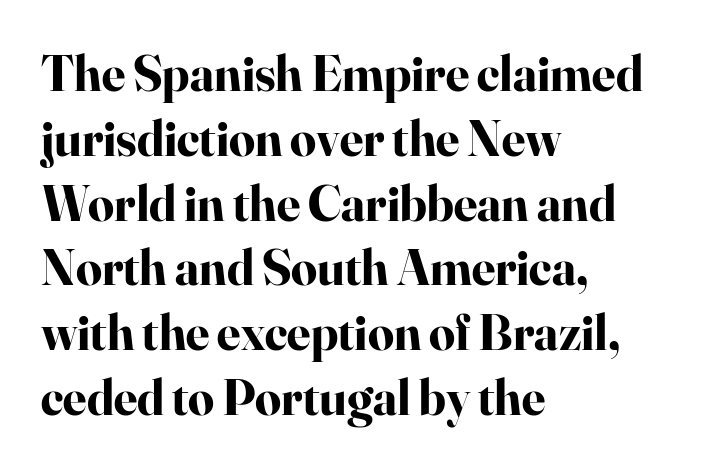
{"serif": "yes", "italic": "no", "bold": "yes", "weight": "bold", "width": "normal", "stroke_contrast": "high", "x_height": "small", "monospaced": "no", "underline": "no", "align": "left", "line_spacing": "normal", "line_spacing_ratio": 1.27, "letter_spacing": "normal", "letter_spacing_em": 0.0, "glyph_px": 51}
